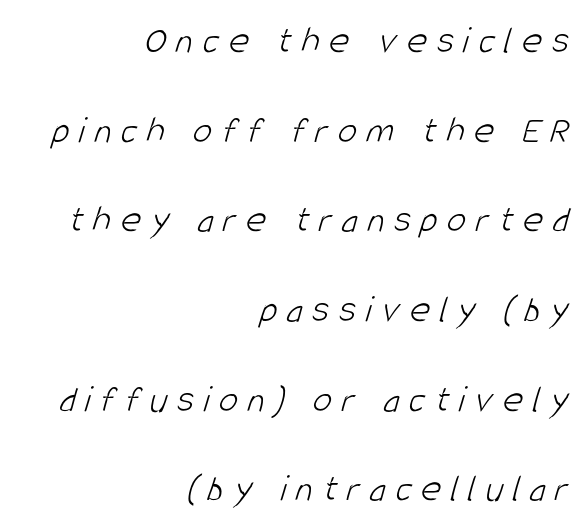
The image shows 39 px light, condensed sans-serif type; set right-aligned, loose line spacing (2.3x), unusually wide letter spacing (+0.24 em), not underlined; low stroke contrast and a large x-height.
